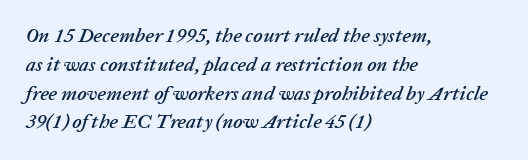
This rendering features lettering with no underline. Looking at the ascenders, they clearly lean. Inter-character spacing is left at the font's built-in metrics. The designer left line spacing at the default. These lines stack with their left ends in a neat column.
